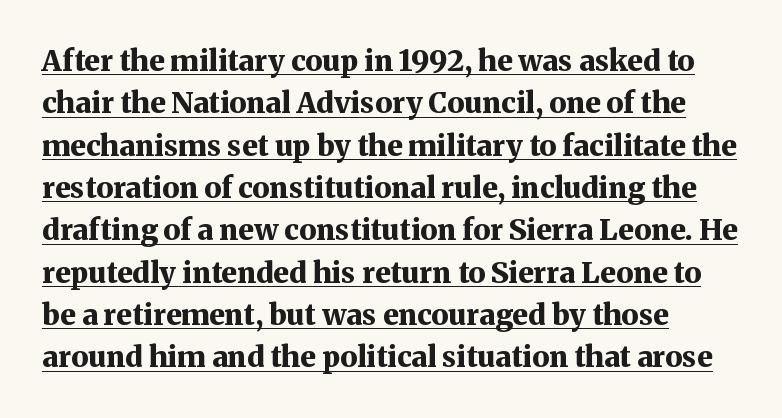
{"serif": "yes", "italic": "no", "bold": "yes", "weight": "bold", "width": "normal", "stroke_contrast": "medium", "x_height": "medium", "monospaced": "no", "underline": "yes", "align": "left", "line_spacing": "normal", "line_spacing_ratio": 1.46, "letter_spacing": "normal", "letter_spacing_em": 0.0, "glyph_px": 29}
